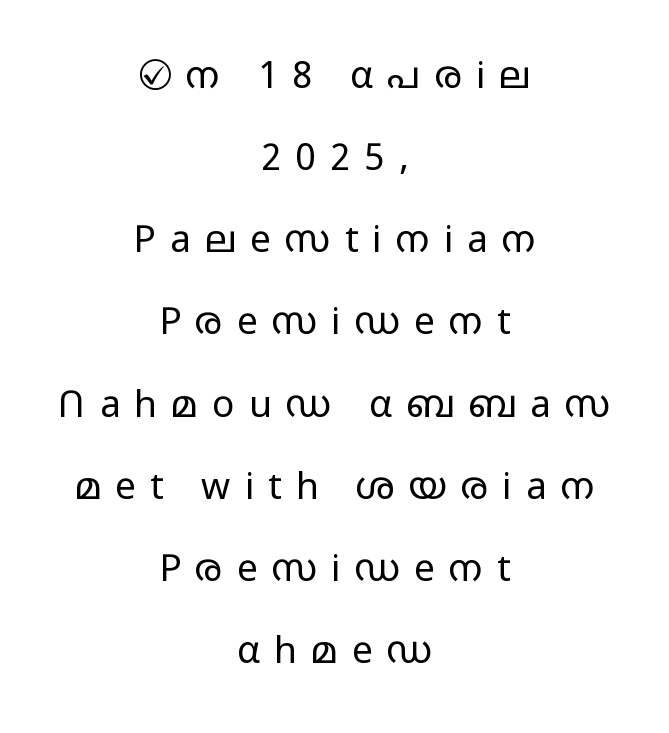
The image shows 37 px light, wide sans-serif type, upright; set centered, loose line spacing (2.22x), unusually wide letter spacing (+0.38 em), not underlined; low stroke contrast and a medium x-height.
